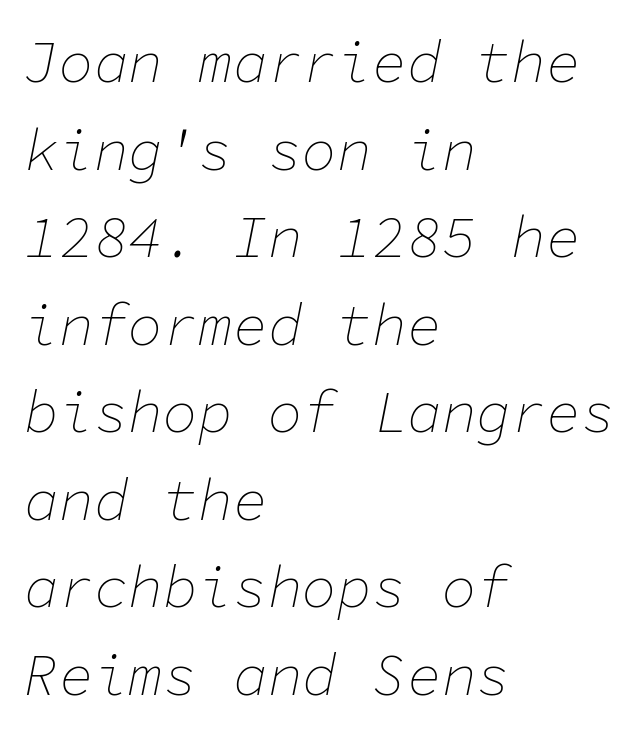
{"italic": "yes", "lean": "right", "slant_degrees": 11, "bold": "no", "weight": "thin", "width": "normal", "stroke_contrast": "low", "x_height": "medium", "monospaced": "yes", "underline": "no", "align": "left", "line_spacing": "normal", "line_spacing_ratio": 1.51, "letter_spacing": "normal", "letter_spacing_em": 0.0, "glyph_px": 58}
